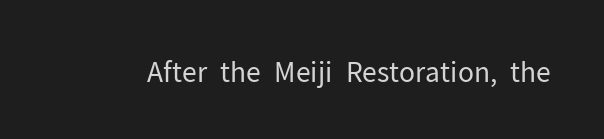
Q: Is the text bold? A: No.
Q: Is the text italic (slanted)? A: No, it is upright.
Q: Is the text underlined? A: No.
Q: Is the spacing between letters normal or unusually wide? A: Normal.
